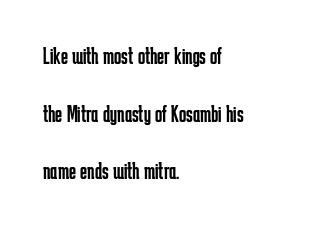
Q: Is the text bold? A: No.
Q: Is the text italic (slanted)? A: No, it is upright.
Q: Is the text underlined? A: No.
Q: How is the paragraph aligned? A: Left-aligned.
Q: Is the spacing between letters normal or unusually wide? A: Normal.
Q: Is the spacing between lines tight, normal or loose? A: Loose.
